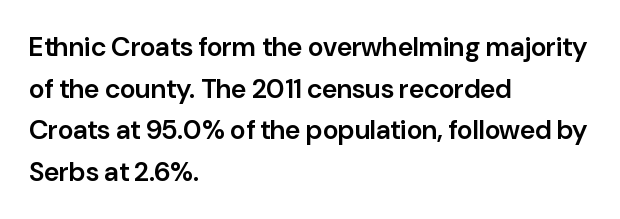
The image shows 27 px text type, upright; set left-aligned, normal line spacing (1.54x), normal letter spacing, not underlined.
